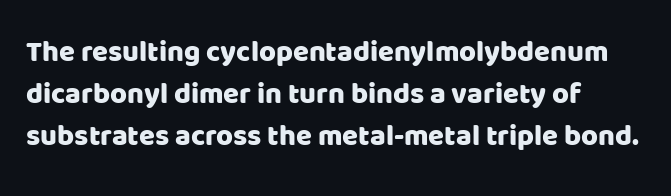
The image shows 29 px sans-serif type, upright; set left-aligned, normal line spacing (1.45x), normal letter spacing, not underlined; low stroke contrast and a large x-height.
